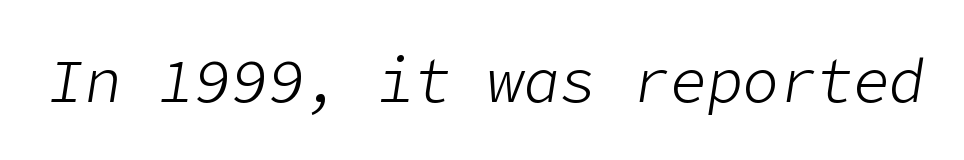
The letterforms sit shoulder to shoulder at normal distance. There's an unmistakable incline to the writing here. The font sits on the lighter half of the weight spectrum, regular included. Only glyphs here, with clear space below each row.
